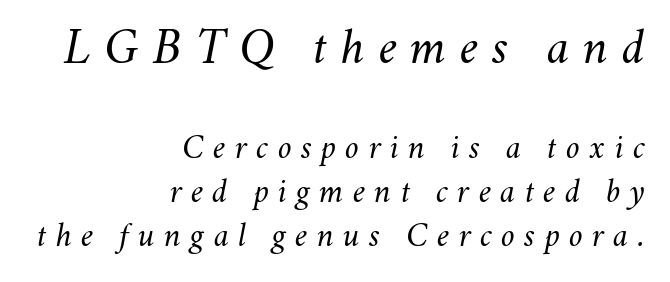
Honestly, there is no underline to notice here at all. Top chunk: large. Bottom chunk: small. The glyphs look as if they've been sheared to an angle. Visually the block forms a straight wall on the right and a jagged coastline on the left.
